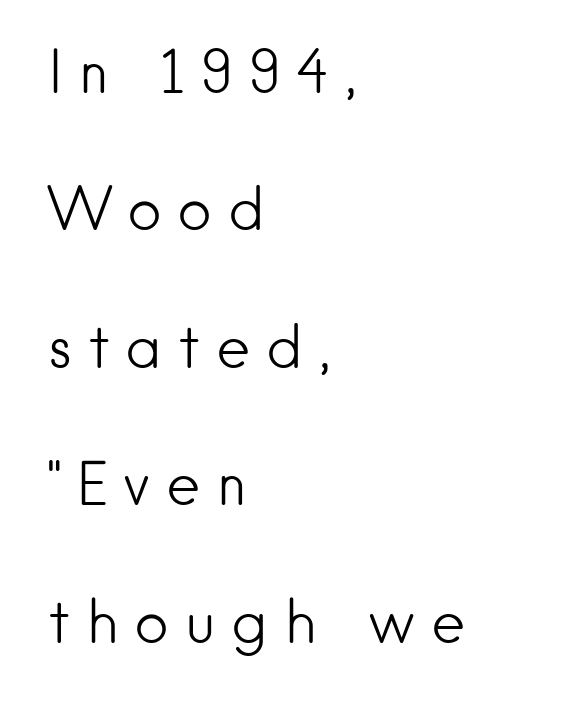
Is there any slant? The stems are plumb. Plain, unruled lines of type. A typesetter would call this proportional, since set widths differ per character. Stems and bowls with no extra thickness — not bold. A typesetter would label this face a sans. This sample trades compactness for vertical openness between lines.
